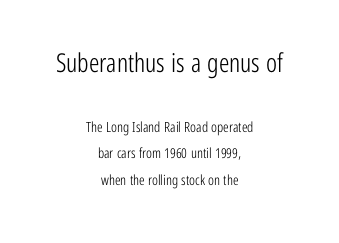
Nobody touched the tracking dial on this one. The rag falls on both sides of this text block equally. The earlier block is typeset at a bigger size than the later block. The foot of each line stays bare and open.
